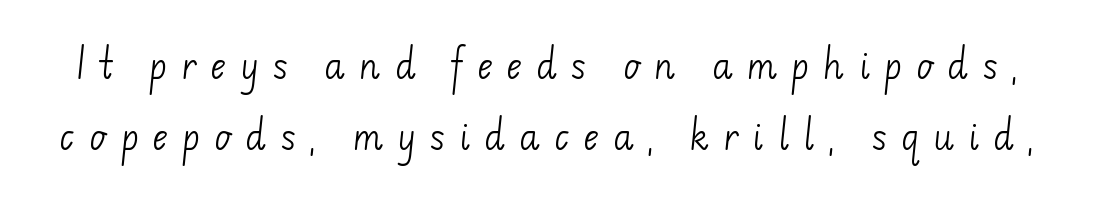
{"serif": "no", "bold": "no", "weight": "light", "width": "normal", "stroke_contrast": "low", "x_height": "small", "monospaced": "no", "underline": "no", "line_spacing": "loose", "line_spacing_ratio": 2.09, "letter_spacing": "wide", "letter_spacing_em": 0.4, "glyph_px": 34}
